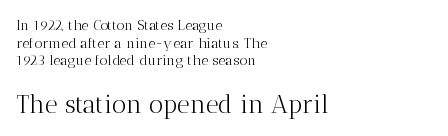
Q: Is the text bold? A: No.
Q: Is the text italic (slanted)? A: No, it is upright.
Q: Is the text underlined? A: No.
Q: How is the paragraph aligned? A: Left-aligned.
Q: Is the spacing between letters normal or unusually wide? A: Normal.
Q: Is the spacing between lines tight, normal or loose? A: Normal.
Q: Which block of text is set in a larger size, the first (top) or the second (bottom)? A: The second (bottom) one.
